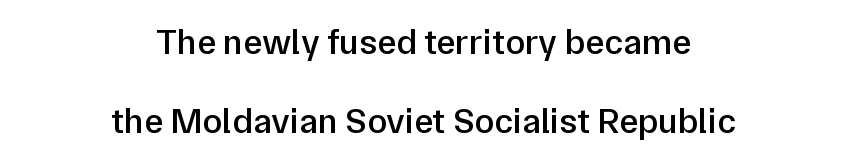
Is the block centered? Yes — each line is placed symmetrically about the middle. Firm but not heavy-handed strokes: this text is semibold. Check where the strokes stop: nothing finishes them off — pure sans. Each letter keeps its own natural width here, so spacing adapts to shape.
